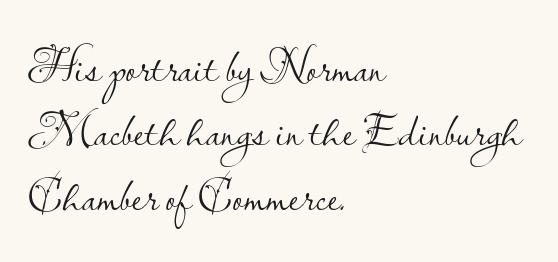
The image shows 48 px light sans-serif type; set left-aligned, normal line spacing (1.34x), normal letter spacing, not underlined; low stroke contrast and a small x-height.
